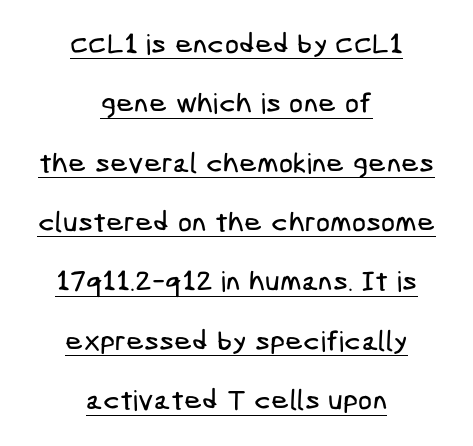
Reading down the block, each line starts at a different indent, mirrored at its end. The tracking reads as untouched default to a designer's eye. Examine the stroke ends and you'll find no serifs. Check the space under the baseline: a stroke is drawn there.
